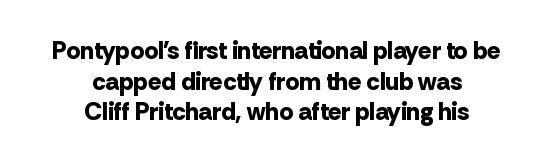
Q: Is the text bold? A: Yes.
Q: Is the text italic (slanted)? A: No, it is upright.
Q: Is the text underlined? A: No.
Q: How is the paragraph aligned? A: Centered.
Q: Is the spacing between letters normal or unusually wide? A: Normal.
